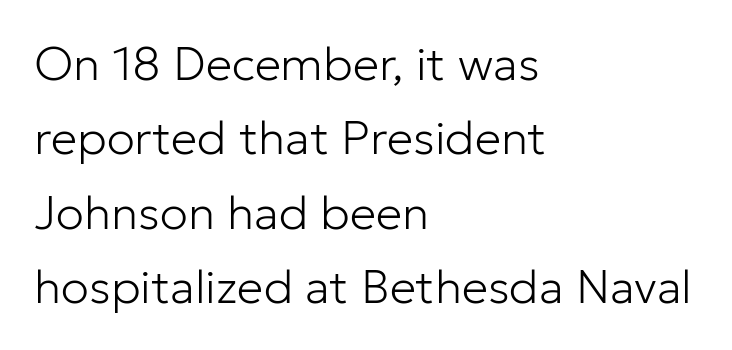
Q: Is the text bold? A: No.
Q: Is the text italic (slanted)? A: No, it is upright.
Q: Is the typeface a serif or a sans-serif typeface? A: Sans-serif.
Q: Is the text underlined? A: No.
Q: How is the paragraph aligned? A: Left-aligned.
Q: Is the spacing between letters normal or unusually wide? A: Normal.
Q: Is the spacing between lines tight, normal or loose? A: Normal.
Q: Width (condensed, normal, or wide)? A: Normal.
Q: Stroke contrast? A: Low.
Q: x-height? A: Medium.
Q: Monospaced? A: No.
